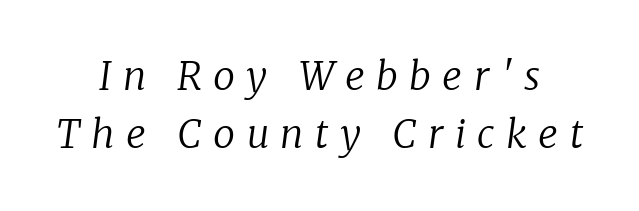
Q: Is the text bold? A: No.
Q: Is the text italic (slanted)? A: Yes, it leans right by about 8 degrees.
Q: Is the typeface a serif or a sans-serif typeface? A: Serif.
Q: Is the text underlined? A: No.
Q: How is the paragraph aligned? A: Centered.
Q: Is the spacing between letters normal or unusually wide? A: Unusually wide.
Q: Is the spacing between lines tight, normal or loose? A: Normal.
Q: Width (condensed, normal, or wide)? A: Normal.
Q: Stroke contrast? A: Low.
Q: x-height? A: Medium.
Q: Monospaced? A: No.
